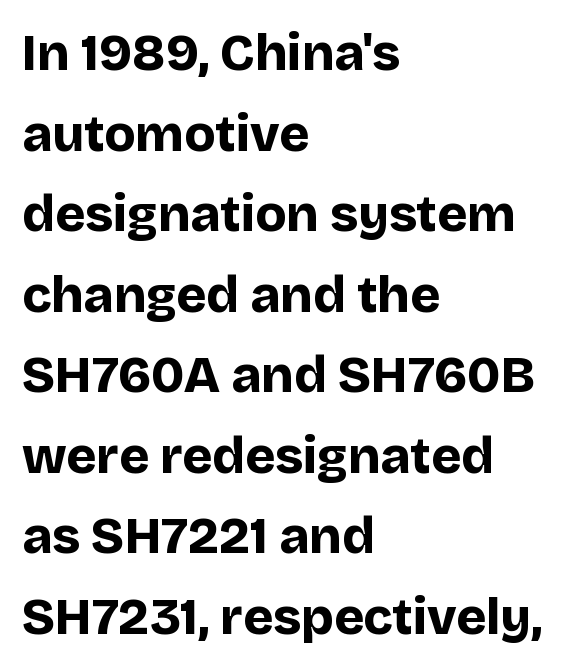
{"serif": "no", "italic": "no", "bold": "yes", "weight": "bold", "width": "normal", "stroke_contrast": "low", "x_height": "large", "monospaced": "no", "underline": "no", "align": "left", "line_spacing": "normal", "line_spacing_ratio": 1.58, "letter_spacing": "normal", "letter_spacing_em": 0.0, "glyph_px": 51}
